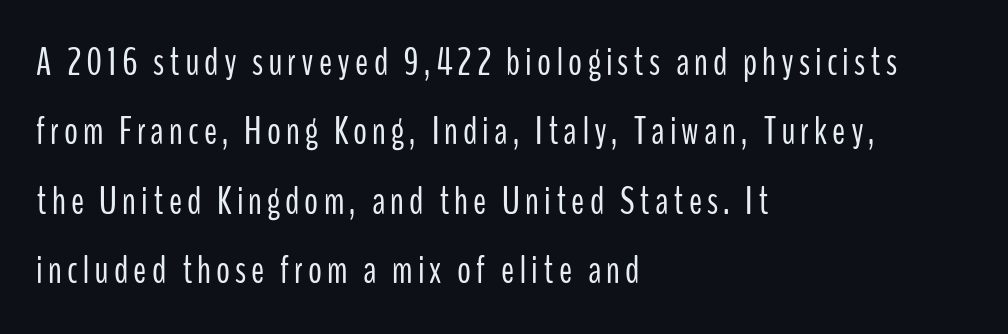
This rendering features lettering with no underline. The face looks like a standard text weight, possibly lighter. Tall strokes in this sample are plumb rather than angled. The letters advance in unequal steps, a hallmark of proportional type. Notice how the passage keeps a crisp vertical edge on the left only.
